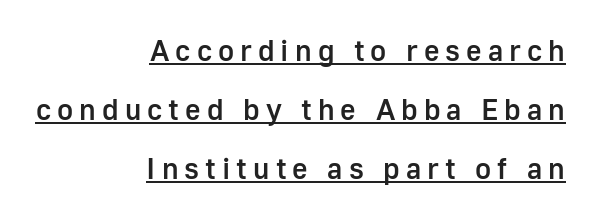
{"serif": "no", "italic": "no", "bold": "semi", "weight": "semibold", "width": "normal", "stroke_contrast": "low", "x_height": "medium", "monospaced": "no", "underline": "yes", "align": "right", "line_spacing": "loose", "line_spacing_ratio": 1.96, "letter_spacing": "wide", "letter_spacing_em": 0.2, "glyph_px": 30}
